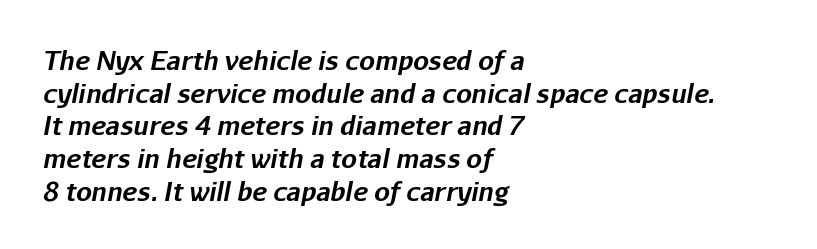
Q: Is the text bold? A: Yes.
Q: Is the text italic (slanted)? A: Yes, it leans right by about 11 degrees.
Q: Is the text underlined? A: No.
Q: How is the paragraph aligned? A: Left-aligned.
Q: Is the spacing between letters normal or unusually wide? A: Normal.
Q: Is the spacing between lines tight, normal or loose? A: Normal.
